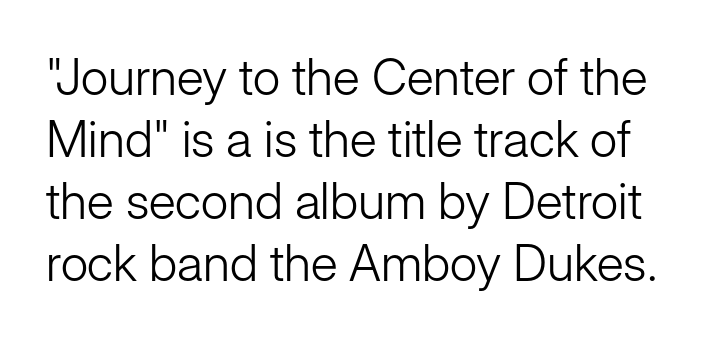
The rendering uses natural spacing where letterforms have individual widths. Italic: no, the glyphs are upright roman. The gaps between neighbouring characters are ordinary and unremarkable. No letter is thick-stroked: the sample isn't bold. This is sans-serif lettering, the kind often seen on screens and signage.
